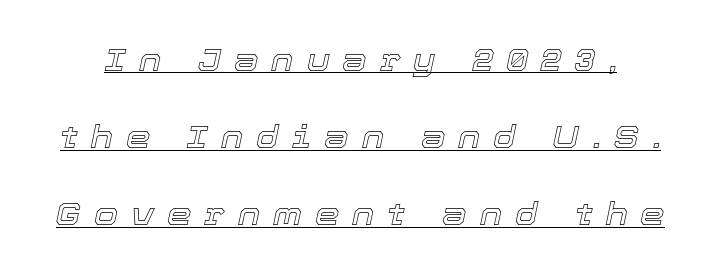
The image shows 31 px text type, italic (leaning right); set loose line spacing (2.49x), unusually wide letter spacing (+0.42 em), underlined; a medium x-height.
